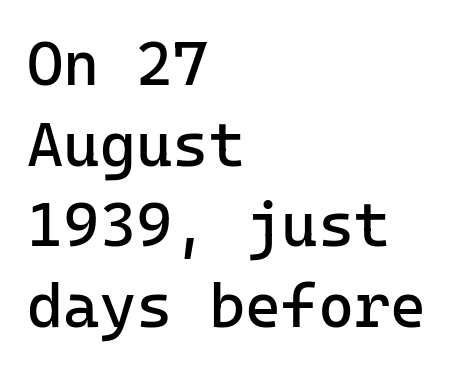
{"serif": "no", "italic": "no", "bold": "no", "weight": "regular", "width": "normal", "stroke_contrast": "low", "x_height": "medium", "underline": "no", "align": "left", "line_spacing": "normal", "line_spacing_ratio": 1.3, "letter_spacing": "normal", "letter_spacing_em": 0.0, "glyph_px": 62}
